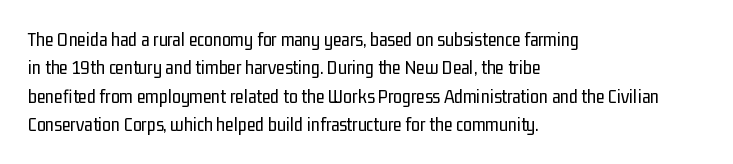
Glyph-to-glyph distance matches everyday printed text. One glance says typical: line gaps are just what's usual. A bare baseline throughout the passage. Does the lettering tilt? It doesn't — this is upright.
